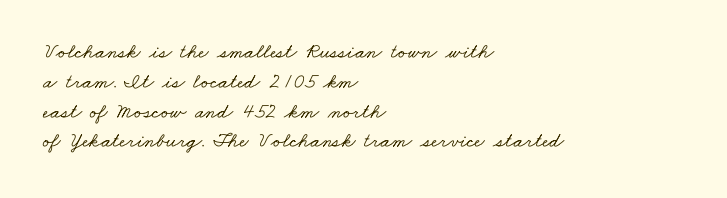
Q: Is the text underlined? A: No.
Q: How is the paragraph aligned? A: Left-aligned.
Q: Is the spacing between letters normal or unusually wide? A: Normal.
Q: Is the spacing between lines tight, normal or loose? A: Normal.
